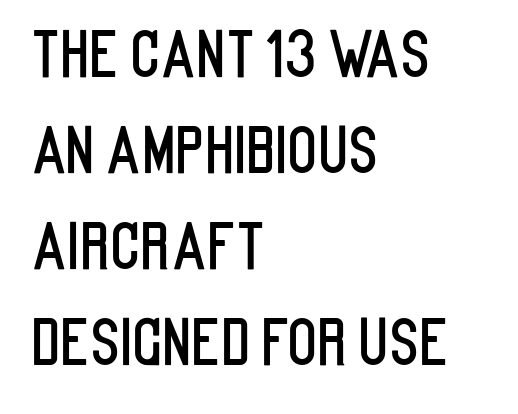
The image shows 62 px condensed sans-serif type, upright; set left-aligned, normal line spacing (1.55x), normal letter spacing, not underlined; low stroke contrast and a large x-height.
